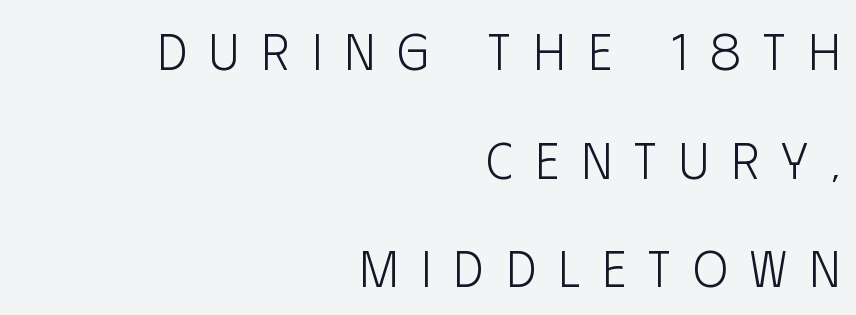
The image shows 52 px light, condensed sans-serif type, upright; set right-aligned, loose line spacing (2.09x), unusually wide letter spacing (+0.43 em), not underlined; low stroke contrast and a large x-height.
